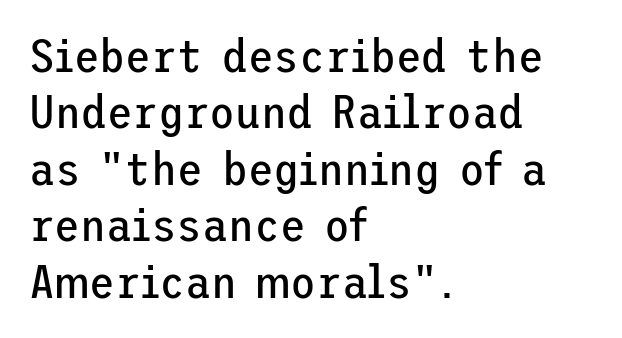
{"serif": "no", "italic": "no", "bold": "no", "weight": "regular", "width": "normal", "stroke_contrast": "low", "x_height": "medium", "underline": "no", "align": "left", "line_spacing_ratio": 1.2, "letter_spacing": "normal", "letter_spacing_em": 0.0, "glyph_px": 47}
